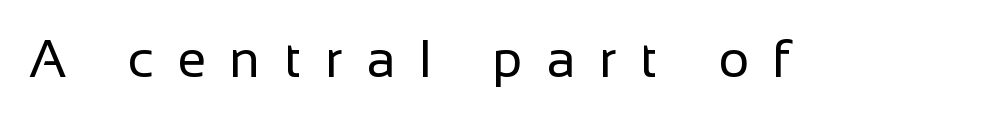
The image shows 52 px regular-weight sans-serif type, upright; set unusually wide letter spacing (+0.46 em), not underlined; low stroke contrast and a medium x-height.
